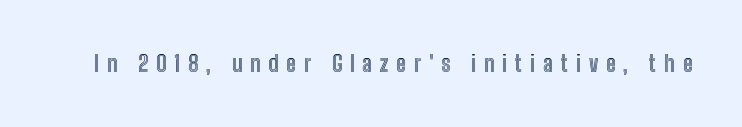
{"italic": "no", "underline": "no", "letter_spacing": "wide", "letter_spacing_em": 0.36, "glyph_px": 22}
